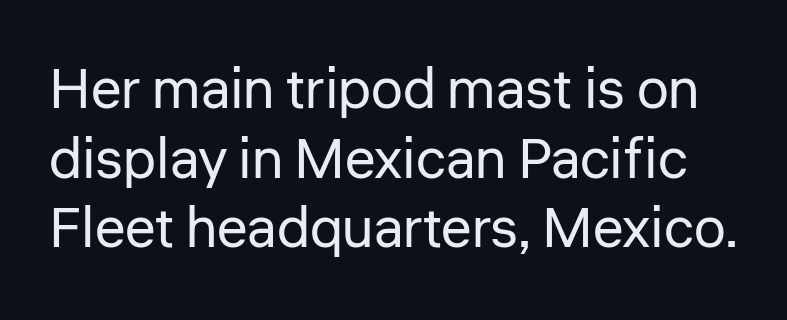
{"serif": "no", "italic": "no", "bold": "no", "weight": "regular", "width": "normal", "stroke_contrast": "low", "x_height": "medium", "monospaced": "no", "underline": "no", "line_spacing_ratio": 1.22, "letter_spacing": "normal", "letter_spacing_em": 0.0, "glyph_px": 57}
